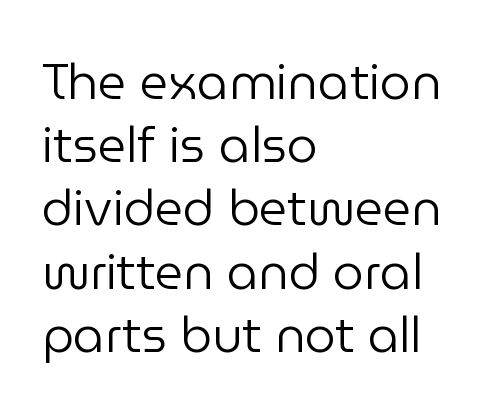
{"serif": "no", "italic": "no", "bold": "no", "weight": "regular", "width": "normal", "stroke_contrast": "low", "x_height": "medium", "monospaced": "no", "underline": "no", "align": "left", "line_spacing": "normal", "line_spacing_ratio": 1.29, "letter_spacing": "normal", "letter_spacing_em": 0.0, "glyph_px": 49}
